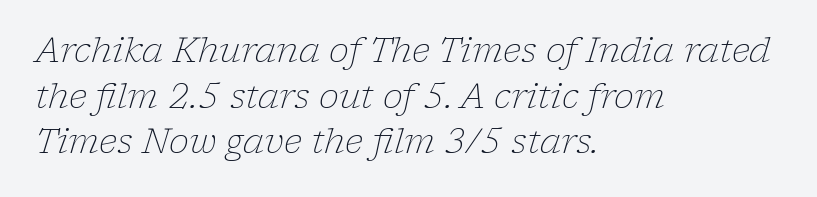
Whoever set this chose a conventional vertical rhythm. A quiet, ordinary-to-light weight characterises the typeface. This rendering leaves character spacing at its baseline value. Looks like regular typesetting: each glyph gets only the width it needs. The font's italic variant was chosen for this text. Line beginnings align vertically; line endings do not.
